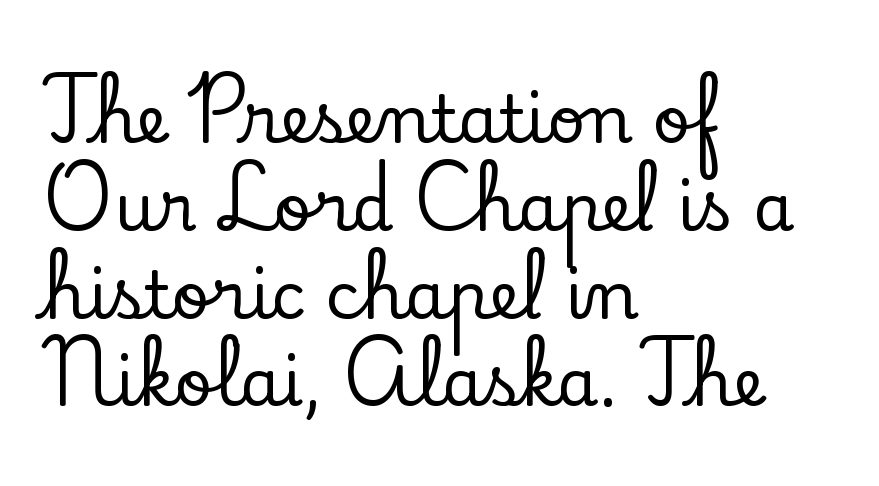
The image shows 66 px serif type, upright; set left-aligned, normal line spacing (1.33x), normal letter spacing, not underlined; low stroke contrast and a small x-height.
